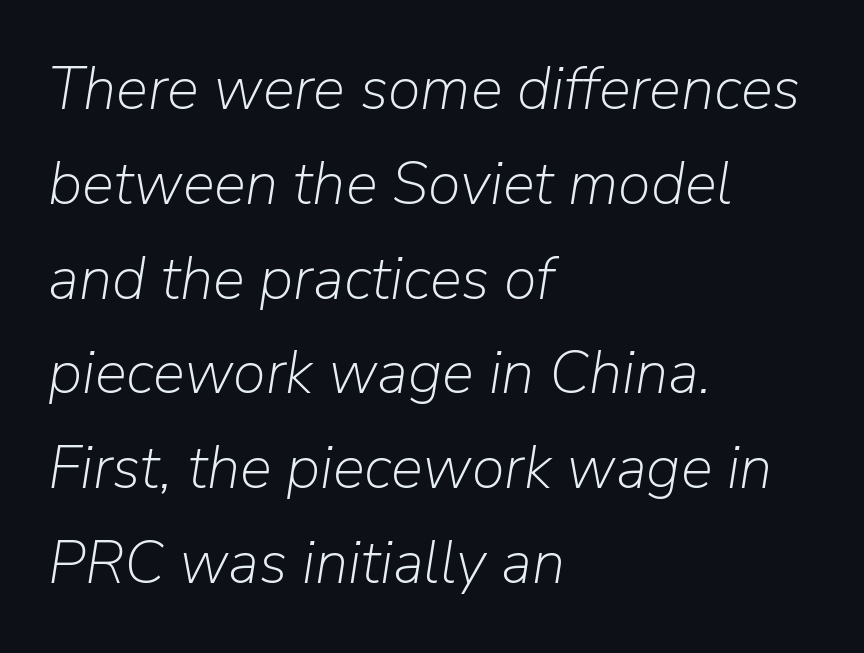
Q: Is the text bold? A: No.
Q: Is the text italic (slanted)? A: Yes, it leans right by about 9 degrees.
Q: Is the text underlined? A: No.
Q: How is the paragraph aligned? A: Left-aligned.
Q: Is the spacing between letters normal or unusually wide? A: Normal.
Q: Is the spacing between lines tight, normal or loose? A: Normal.
Q: Width (condensed, normal, or wide)? A: Normal.
Q: Stroke contrast? A: Low.
Q: x-height? A: Medium.
Q: Monospaced? A: No.
